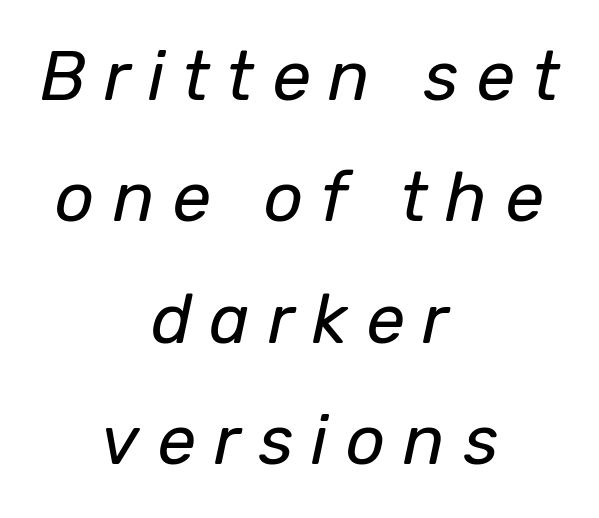
Q: Is the text bold? A: No.
Q: Is the text italic (slanted)? A: Yes, it leans right by about 12 degrees.
Q: Is the text underlined? A: No.
Q: How is the paragraph aligned? A: Centered.
Q: Is the spacing between letters normal or unusually wide? A: Unusually wide.
Q: Width (condensed, normal, or wide)? A: Normal.
Q: Stroke contrast? A: Low.
Q: x-height? A: Medium.
Q: Monospaced? A: No.
